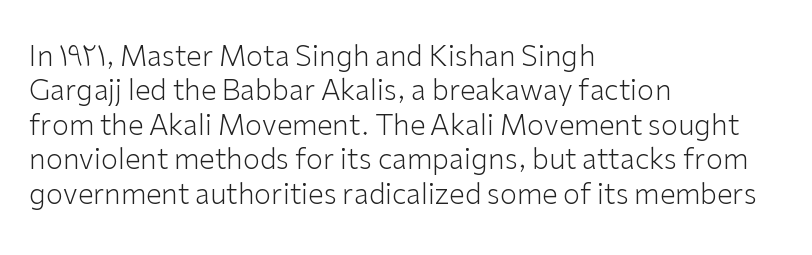
Q: Is the text bold? A: No.
Q: Is the text italic (slanted)? A: No, it is upright.
Q: Is the typeface a serif or a sans-serif typeface? A: Sans-serif.
Q: Is the text underlined? A: No.
Q: How is the paragraph aligned? A: Left-aligned.
Q: Is the spacing between letters normal or unusually wide? A: Normal.
Q: Width (condensed, normal, or wide)? A: Normal.
Q: Stroke contrast? A: Low.
Q: x-height? A: Medium.
Q: Monospaced? A: No.
